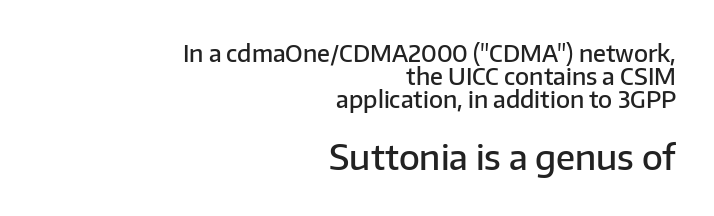
{"serif": "no", "italic": "no", "bold": "semi", "weight": "semibold", "width": "normal", "stroke_contrast": "low", "x_height": "medium", "monospaced": "no", "underline": "no", "align": "right", "line_spacing": "tight", "line_spacing_ratio": 0.99, "letter_spacing": "normal", "letter_spacing_em": 0.0, "larger_block": "second", "size_ratio": 1.48, "glyph_px": 34}
